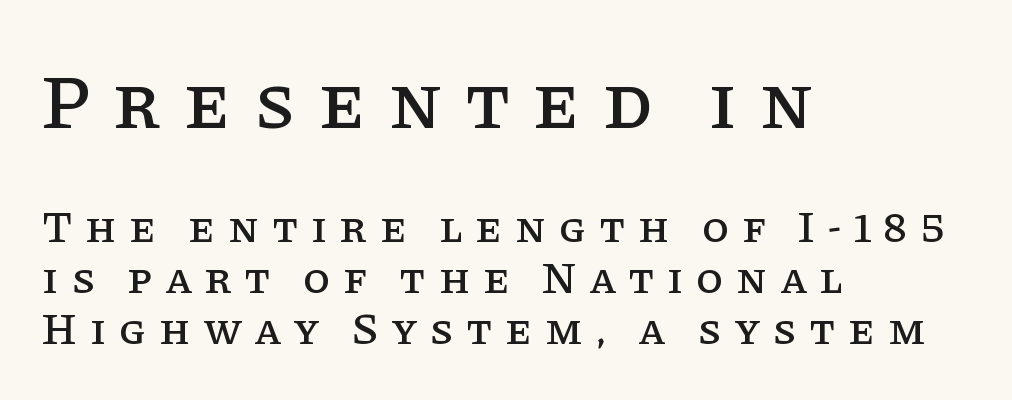
The image shows 77 px serif type, upright; set left-aligned, line spacing 1.16x, unusually wide letter spacing (+0.29 em), not underlined; the first (top) block is 1.75x larger; low stroke contrast and a large x-height.
